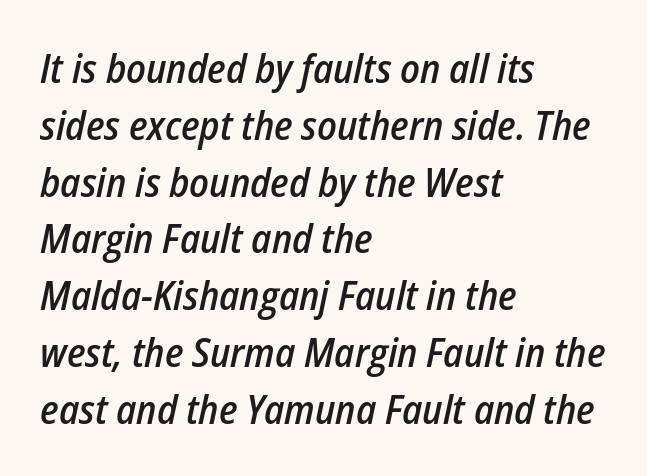
The letters sit at their default tracking, neither squeezed nor spread. When letters slant like this, we call the style italic. Students, observe: this is what conventionally led text looks like. Typographic density is moderately raised because the face is semibold.
